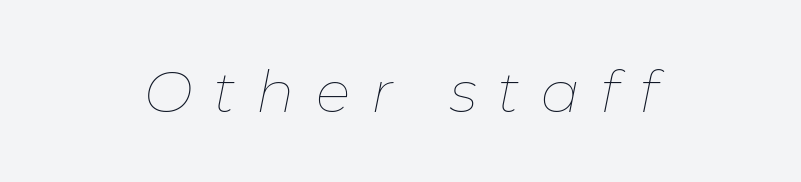
The image shows 58 px thin type, italic (leaning right); set centered, unusually wide letter spacing (+0.36 em), not underlined; low stroke contrast and a medium x-height.
